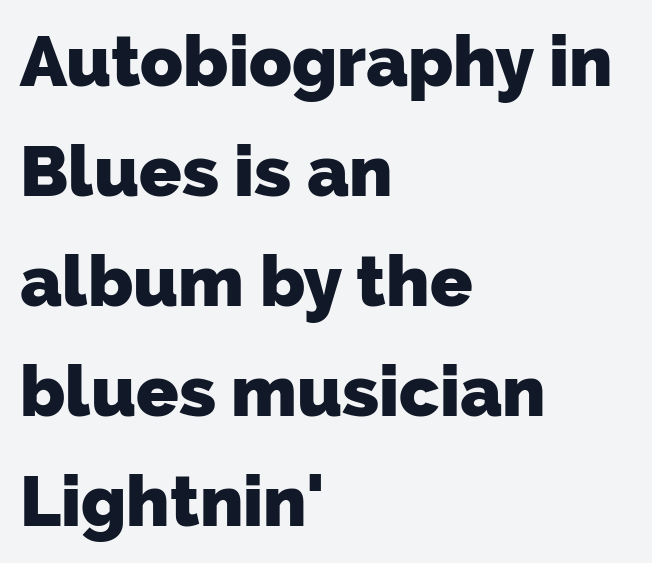
Q: Is the text bold? A: Yes.
Q: Is the typeface a serif or a sans-serif typeface? A: Sans-serif.
Q: Is the text underlined? A: No.
Q: How is the paragraph aligned? A: Left-aligned.
Q: Is the spacing between letters normal or unusually wide? A: Normal.
Q: Is the spacing between lines tight, normal or loose? A: Normal.
Q: Width (condensed, normal, or wide)? A: Normal.
Q: Stroke contrast? A: Low.
Q: x-height? A: Medium.
Q: Monospaced? A: No.
